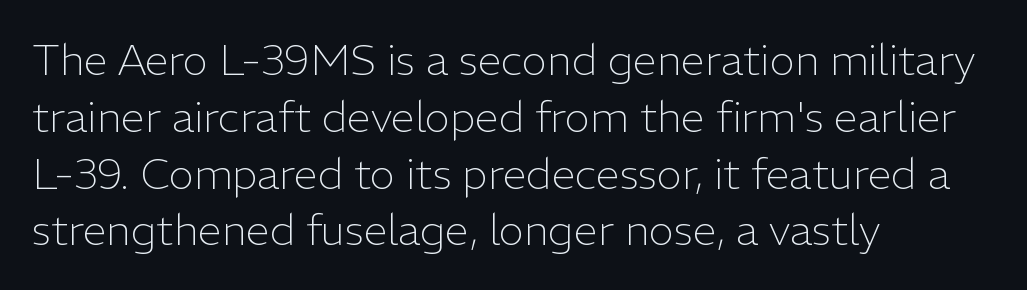
{"serif": "no", "italic": "no", "bold": "no", "weight": "light", "width": "normal", "stroke_contrast": "low", "x_height": "medium", "monospaced": "no", "underline": "no", "align": "left", "line_spacing": "normal", "line_spacing_ratio": 1.32, "letter_spacing": "normal", "letter_spacing_em": 0.0, "glyph_px": 43}
